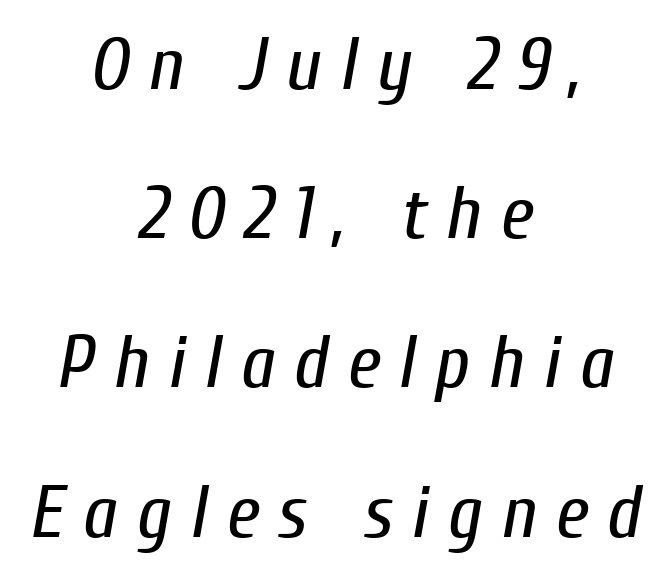
The gap between lines stays unmarked. You could only call the tracking loose — the letters float apart. The paragraph shown floats in the horizontal middle. If you drew a line through each stem, it would be angled. Each letter keeps its own natural width here, so spacing adapts to shape.
